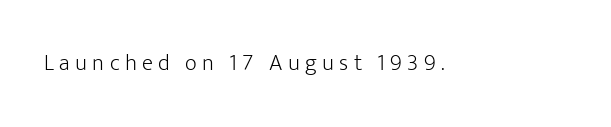
The image shows 23 px text type, upright; set unusually wide letter spacing (+0.23 em), not underlined.
